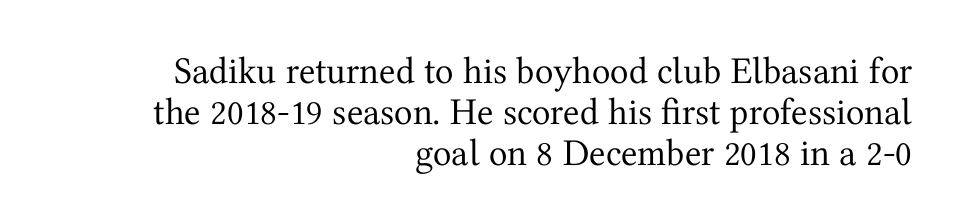
{"serif": "yes", "italic": "no", "bold": "no", "weight": "regular", "width": "normal", "stroke_contrast": "medium", "x_height": "medium", "monospaced": "no", "underline": "no", "align": "right", "line_spacing": "tight", "line_spacing_ratio": 1.08, "letter_spacing": "normal", "letter_spacing_em": 0.0, "glyph_px": 38}
